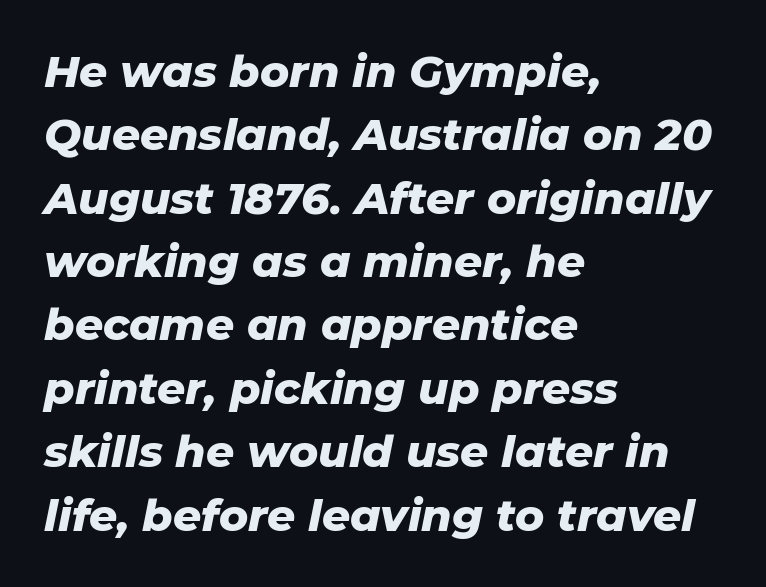
Each line starts at the same left margin while the right side varies. This block has exactly the height ordinary leading produces. The gaps between neighbouring characters are ordinary and unremarkable. Do the characters align in a grid? No, the font is proportional.
